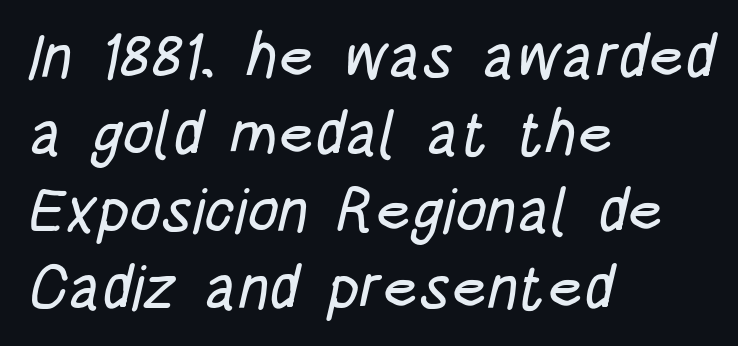
The image shows 62 px condensed sans-serif type; set left-aligned, line spacing 1.24x, normal letter spacing, not underlined; low stroke contrast and a large x-height.
